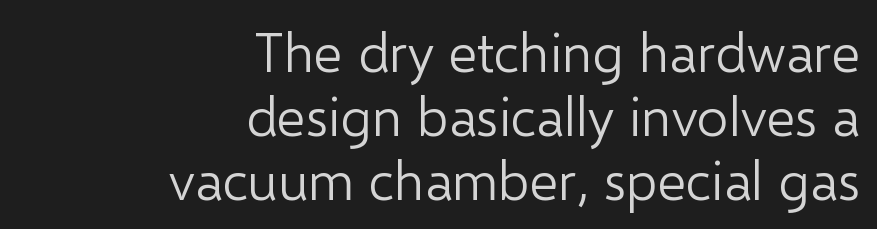
The face used here is a sans, in the tradition of grotesques and geometrics. This is not heavy type; no bold has been used. The gap between lines stays unmarked. Do the characters align in a grid? No, the font is proportional.
